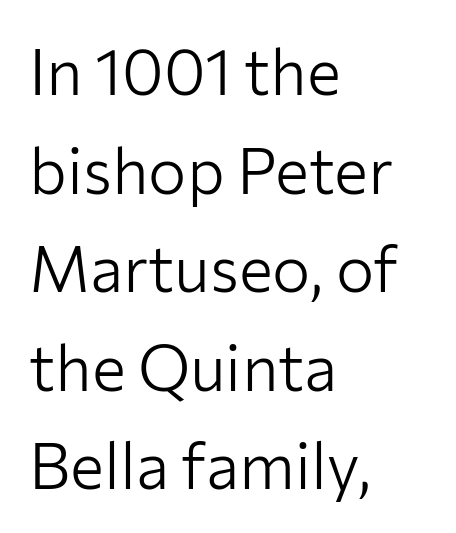
{"serif": "no", "italic": "no", "bold": "no", "weight": "light", "width": "normal", "stroke_contrast": "low", "x_height": "medium", "monospaced": "no", "underline": "no", "align": "left", "line_spacing": "normal", "line_spacing_ratio": 1.54, "letter_spacing": "normal", "letter_spacing_em": 0.0, "glyph_px": 64}
